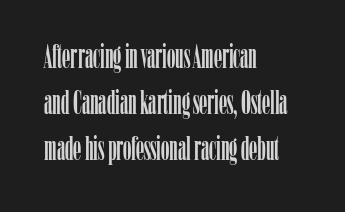
Q: Is the text italic (slanted)? A: No, it is upright.
Q: Is the typeface a serif or a sans-serif typeface? A: Serif.
Q: Is the text underlined? A: No.
Q: How is the paragraph aligned? A: Left-aligned.
Q: Is the spacing between letters normal or unusually wide? A: Normal.
Q: Is the spacing between lines tight, normal or loose? A: Normal.
Q: Width (condensed, normal, or wide)? A: Condensed.
Q: Stroke contrast? A: Low.
Q: x-height? A: Medium.
Q: Monospaced? A: No.
